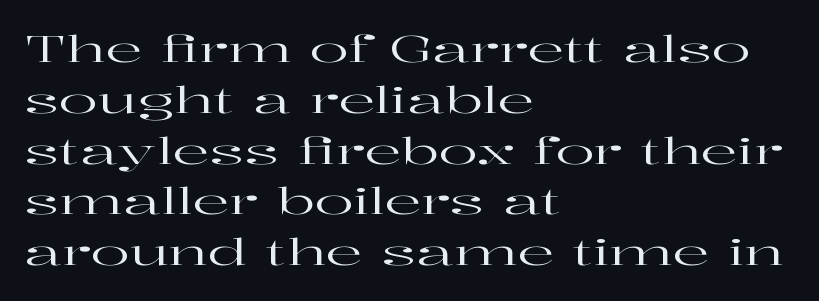
These lines are rendered in a variable-pitch font. If you measured baseline to baseline, you'd find a middling distance. This sample is left-justified, so line endings fall wherever the words run out. Lines of text with bare space underneath. Regarding serifs, this sample has them. In terms of posture, this sample is upright.
